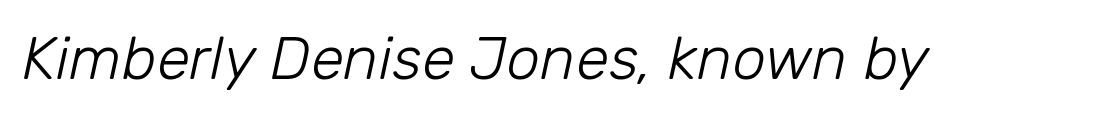
{"italic": "yes", "lean": "right", "slant_degrees": 12, "bold": "no", "weight": "light", "width": "normal", "stroke_contrast": "low", "x_height": "medium", "monospaced": "no", "underline": "no", "letter_spacing": "normal", "letter_spacing_em": 0.0, "glyph_px": 60}
